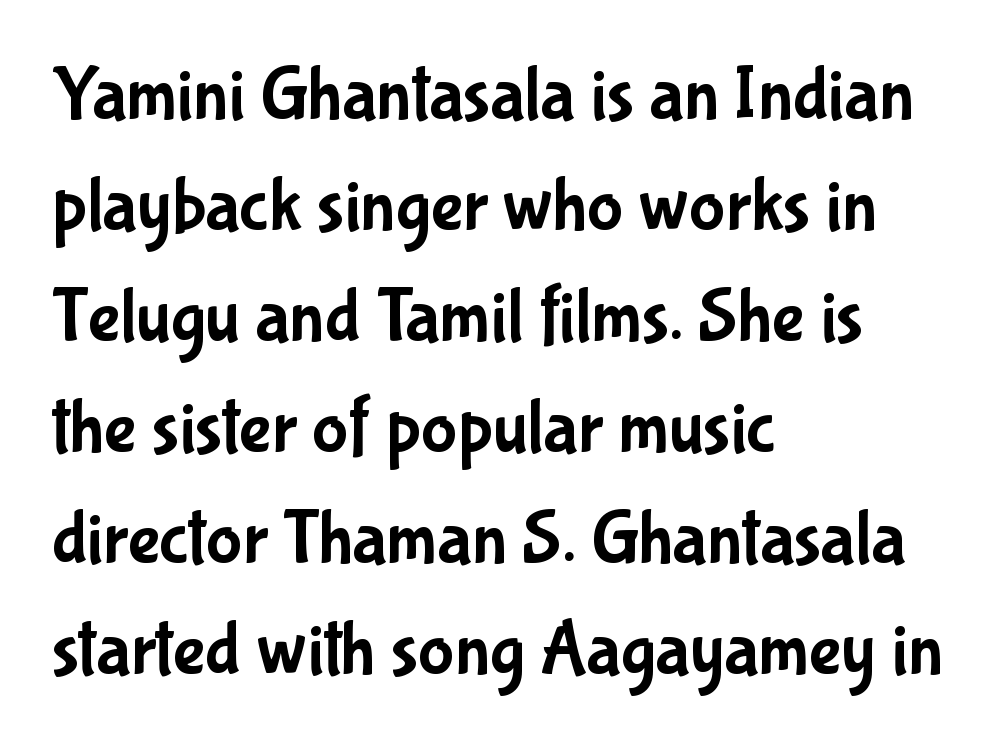
{"serif": "no", "italic": "no", "width": "condensed", "stroke_contrast": "low", "x_height": "medium", "monospaced": "no", "underline": "no", "align": "left", "line_spacing": "normal", "line_spacing_ratio": 1.46, "letter_spacing": "normal", "letter_spacing_em": 0.0, "glyph_px": 76}
